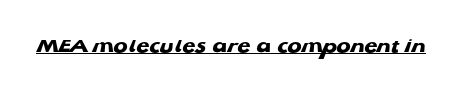
The image shows 21 px bold type; set normal letter spacing, underlined.
